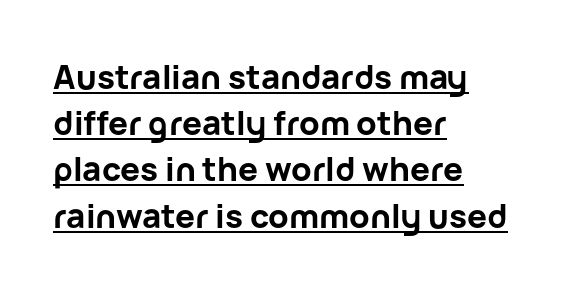
Q: Is the text bold? A: Yes.
Q: Is the text italic (slanted)? A: No, it is upright.
Q: Is the typeface a serif or a sans-serif typeface? A: Sans-serif.
Q: Is the text underlined? A: Yes.
Q: How is the paragraph aligned? A: Left-aligned.
Q: Is the spacing between letters normal or unusually wide? A: Normal.
Q: Is the spacing between lines tight, normal or loose? A: Normal.
Q: Width (condensed, normal, or wide)? A: Normal.
Q: Stroke contrast? A: Low.
Q: x-height? A: Medium.
Q: Monospaced? A: No.
